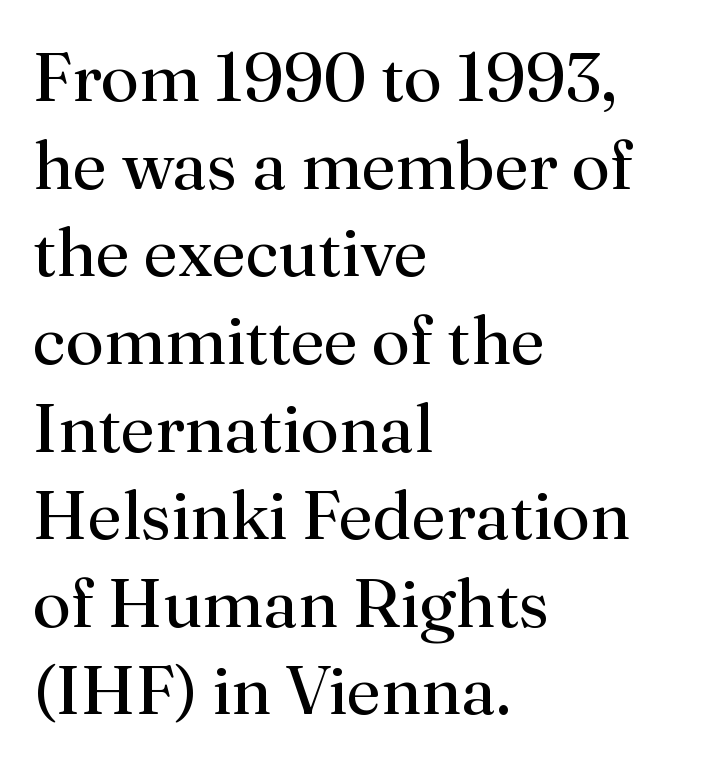
The image shows 69 px regular-weight serif type, upright; set left-aligned, normal line spacing (1.27x), normal letter spacing, not underlined; medium stroke contrast and a small x-height.
